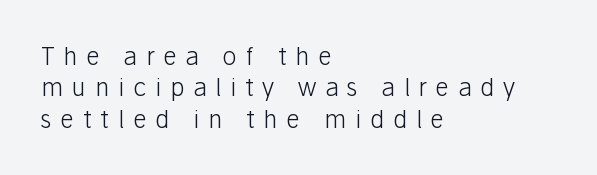
Q: Is the text bold? A: No.
Q: Is the text italic (slanted)? A: No, it is upright.
Q: Is the text underlined? A: No.
Q: How is the paragraph aligned? A: Left-aligned.
Q: Is the spacing between letters normal or unusually wide? A: Unusually wide.
Q: Is the spacing between lines tight, normal or loose? A: Normal.
